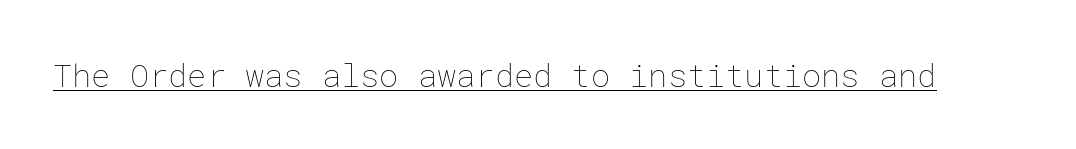
Like a heading marked for emphasis, these lines bear an underscore. Is the stroke heavy? The answer is a plain regular-or-lighter. How are the letters spaced? Ordinarily, with no added tracking. When letters stand straight like this, we call the style roman or upright.
